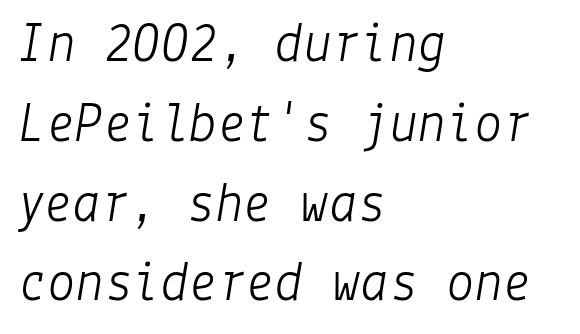
The image shows 57 px light type, italic (leaning right); set left-aligned, normal line spacing (1.4x), normal letter spacing, not underlined; low stroke contrast and a medium x-height.
